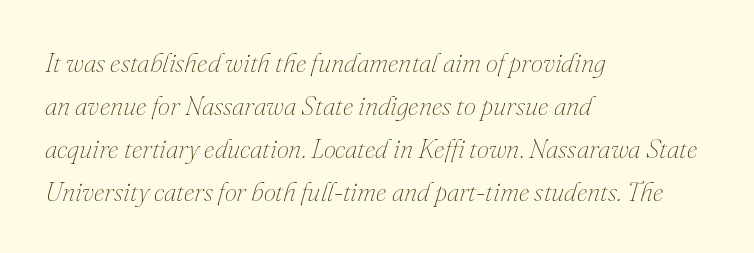
Q: Is the text bold? A: No.
Q: Is the text italic (slanted)? A: Yes, it leans right by about 16 degrees.
Q: Is the text underlined? A: No.
Q: How is the paragraph aligned? A: Left-aligned.
Q: Is the spacing between letters normal or unusually wide? A: Normal.
Q: Is the spacing between lines tight, normal or loose? A: Normal.
